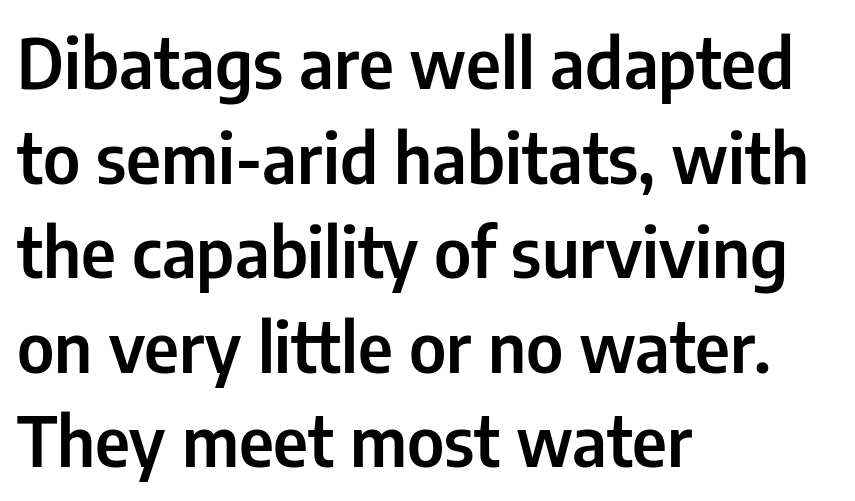
The specimen omits any rule beneath the text block's lines. You can tell it's not italic because the verticals are truly vertical. Horizontal alignment here is leftward, the default for most running prose. Think of a printed novel: that variable character pitch is what you see here. Nothing unusual about the tracking: characters are spaced as the font intends.
